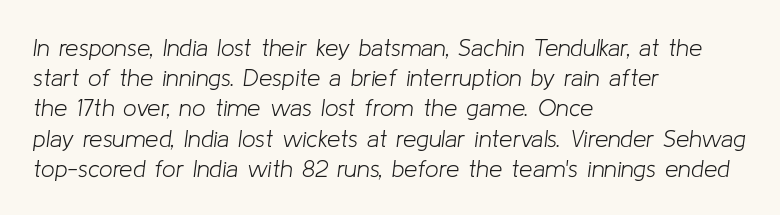
Q: Is the text bold? A: No.
Q: Is the text italic (slanted)? A: Yes, it leans right by about 8 degrees.
Q: Is the text underlined? A: No.
Q: How is the paragraph aligned? A: Left-aligned.
Q: Is the spacing between letters normal or unusually wide? A: Normal.
Q: Is the spacing between lines tight, normal or loose? A: Normal.
